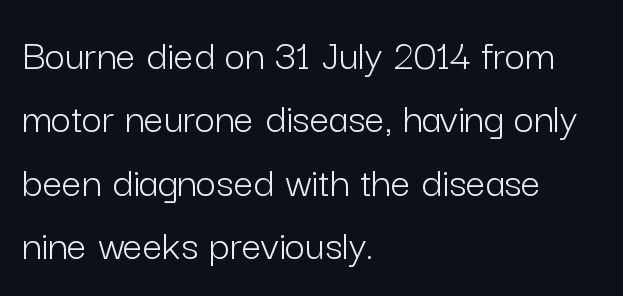
{"serif": "no", "italic": "no", "bold": "no", "weight": "light", "width": "normal", "stroke_contrast": "low", "x_height": "medium", "monospaced": "no", "underline": "no", "align": "left", "line_spacing": "normal", "line_spacing_ratio": 1.44, "letter_spacing": "normal", "letter_spacing_em": 0.0, "glyph_px": 44}
